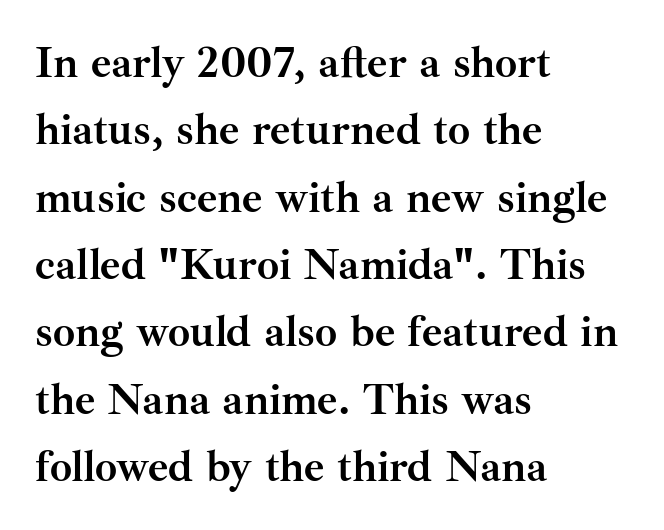
Glyph-to-glyph distance matches everyday printed text. Students, this is bold: see how much ink each stroke carries. This rendering employs a face with finishing strokes, i.e., a serif. Where is the straight margin? On the left. It's the straight-up-and-down kind of type.
